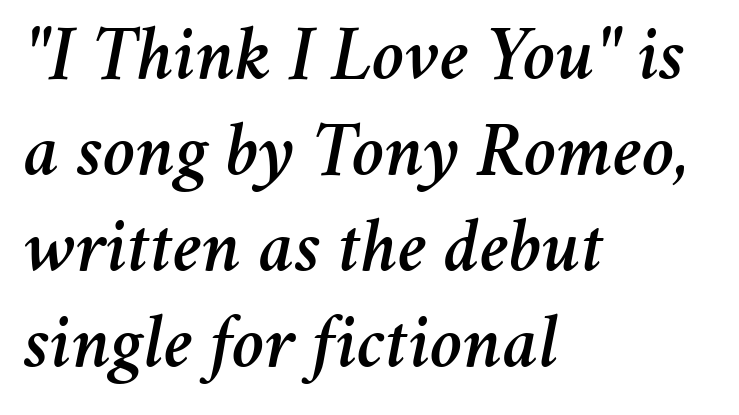
The image shows 78 px text type, italic (leaning right); set left-aligned, line spacing 1.23x, normal letter spacing, not underlined; medium stroke contrast and a medium x-height.
